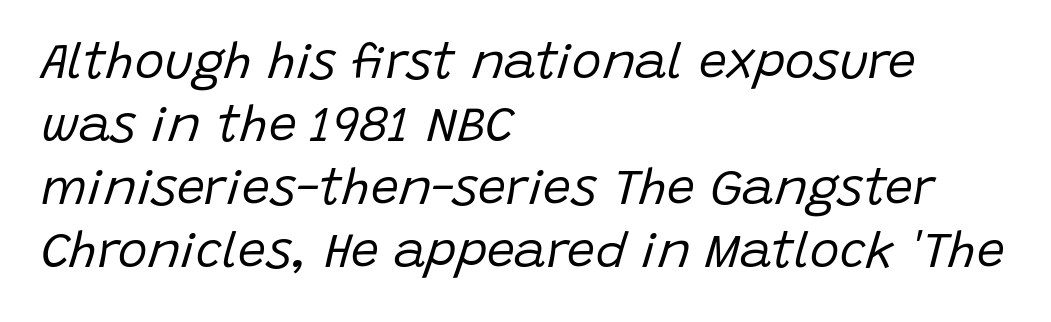
The image shows 50 px regular-weight type, italic (leaning right); set left-aligned, normal line spacing (1.26x), normal letter spacing, not underlined; low stroke contrast and a large x-height.
